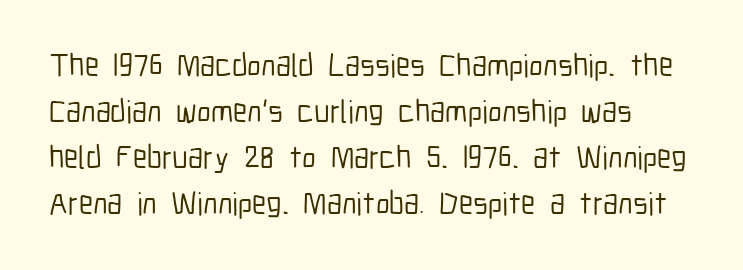
{"serif": "no", "italic": "no", "width": "condensed", "stroke_contrast": "low", "x_height": "medium", "monospaced": "no", "underline": "no", "line_spacing": "normal", "line_spacing_ratio": 1.44, "letter_spacing": "normal", "letter_spacing_em": 0.0, "glyph_px": 32}
